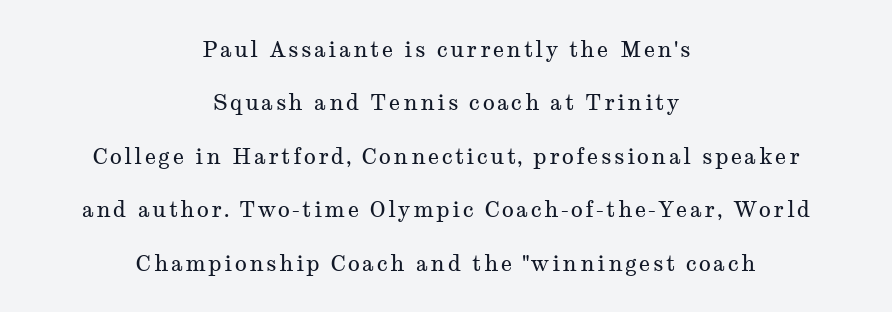
The image shows 22 px text type, upright; set centered, loose line spacing (2.43x), not underlined.
